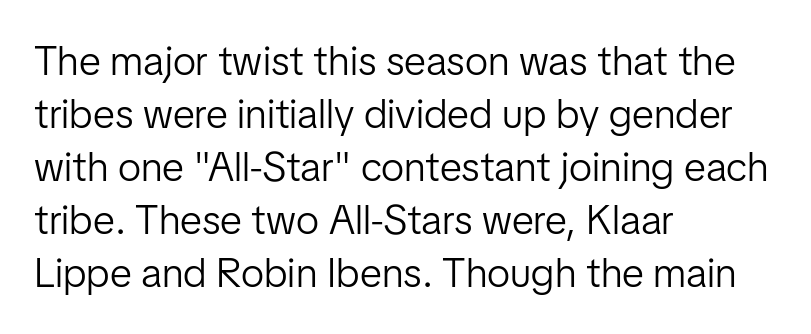
{"serif": "no", "italic": "no", "bold": "no", "weight": "light", "width": "normal", "stroke_contrast": "low", "x_height": "medium", "monospaced": "no", "underline": "no", "align": "left", "line_spacing": "normal", "line_spacing_ratio": 1.29, "letter_spacing": "normal", "letter_spacing_em": 0.0, "glyph_px": 41}
